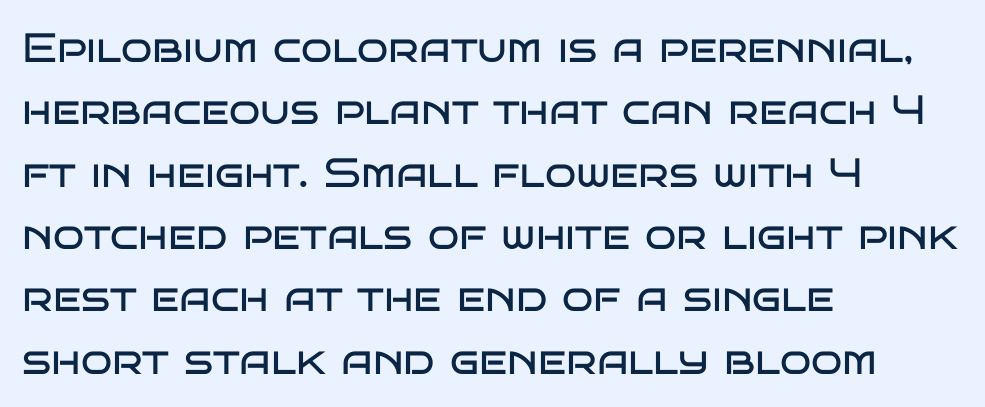
The image shows 41 px regular-weight, wide sans-serif type, upright; set left-aligned, normal line spacing (1.52x), normal letter spacing, not underlined; low stroke contrast and a large x-height.
